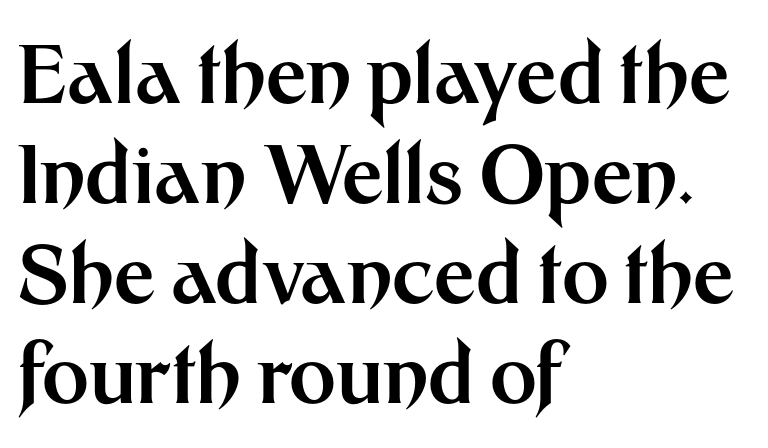
Nope, no serifs anywhere on these letters. A clean baseline with only descenders dipping below it. The gaps between neighbouring characters are ordinary and unremarkable. The vertical gap from one line to the next is medium. Does the weight exceed regular? Yes, all the way to bold.
